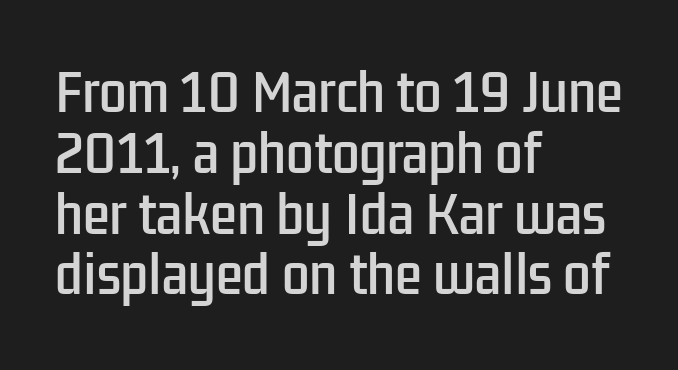
{"serif": "no", "italic": "no", "width": "condensed", "stroke_contrast": "low", "x_height": "medium", "monospaced": "no", "underline": "no", "align": "left", "line_spacing_ratio": 1.24, "letter_spacing": "normal", "letter_spacing_em": 0.0, "glyph_px": 49}
